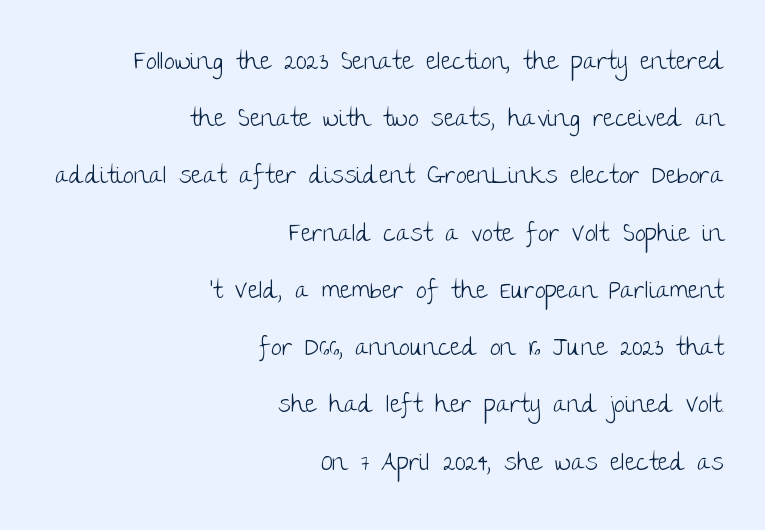
No heavy texture on the line: the type isn't bold. Look at the tracking — it's just the regular setting, nothing added. Nobody drew a line under any word here. Widely set lines give the paragraph a tall, airy silhouette. Compared with a flush-left layout, this one pins lines to the opposite, right side. A roman cut, with each character standing at attention.
